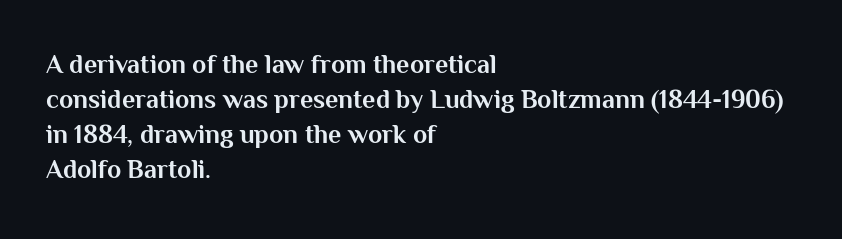
Q: Is the text bold? A: Yes.
Q: Is the text italic (slanted)? A: No, it is upright.
Q: Is the text underlined? A: No.
Q: How is the paragraph aligned? A: Left-aligned.
Q: Is the spacing between letters normal or unusually wide? A: Normal.
Q: Is the spacing between lines tight, normal or loose? A: Normal.
